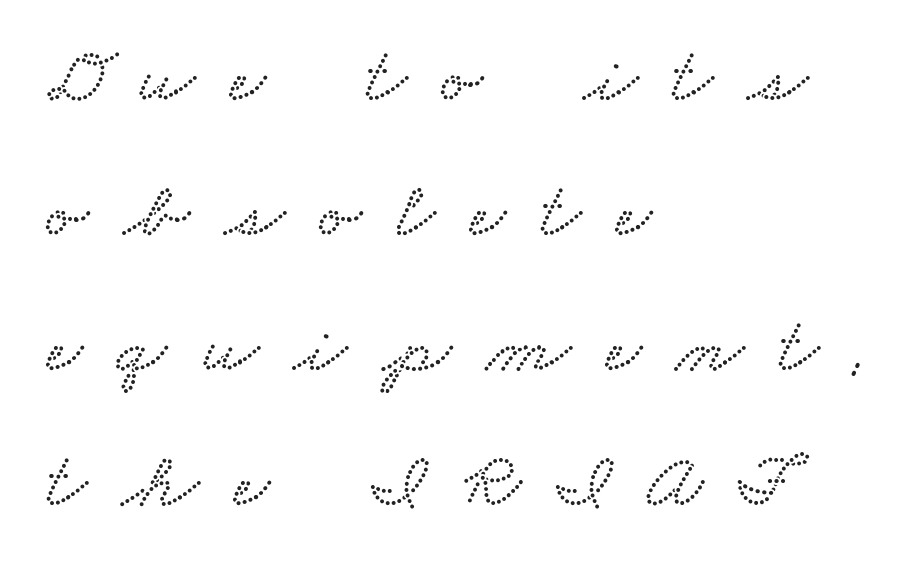
Q: Is the text underlined? A: No.
Q: How is the paragraph aligned? A: Left-aligned.
Q: Is the spacing between letters normal or unusually wide? A: Unusually wide.
Q: Width (condensed, normal, or wide)? A: Wide.
Q: Stroke contrast? A: Low.
Q: x-height? A: Small.
Q: Monospaced? A: No.
